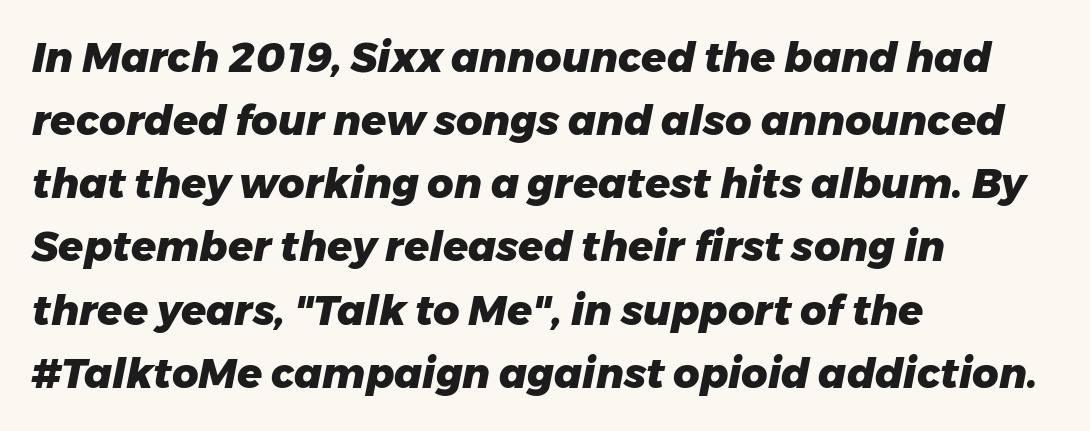
{"italic": "yes", "lean": "right", "slant_degrees": 11, "bold": "yes", "weight": "heavy", "width": "normal", "stroke_contrast": "low", "x_height": "medium", "monospaced": "no", "underline": "no", "align": "left", "line_spacing": "normal", "line_spacing_ratio": 1.54, "letter_spacing": "normal", "letter_spacing_em": 0.0, "glyph_px": 41}
